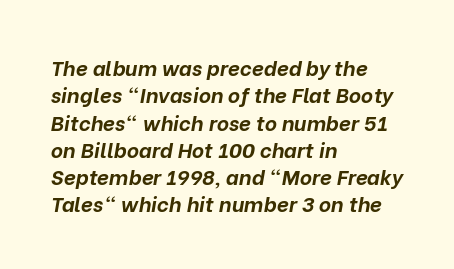
Rows of type keep a routine distance in the vertical direction. The font's italic variant was chosen for this text. This rendering leaves character spacing at its baseline value. Is the block centered? No — it sits flush against the left margin.
